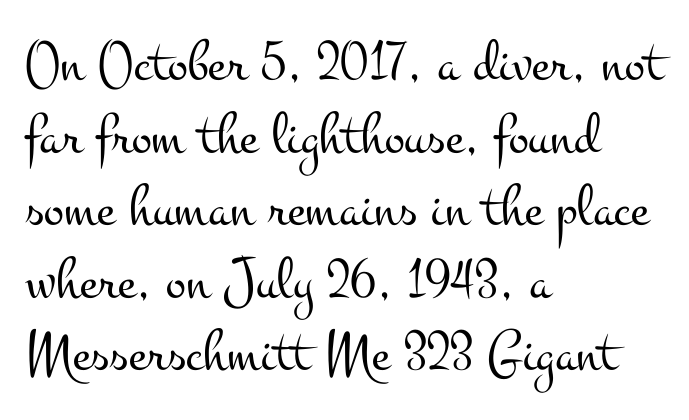
The image shows 60 px light, wide type; set left-aligned, line spacing 1.21x, normal letter spacing, not underlined; medium stroke contrast and a small x-height.
